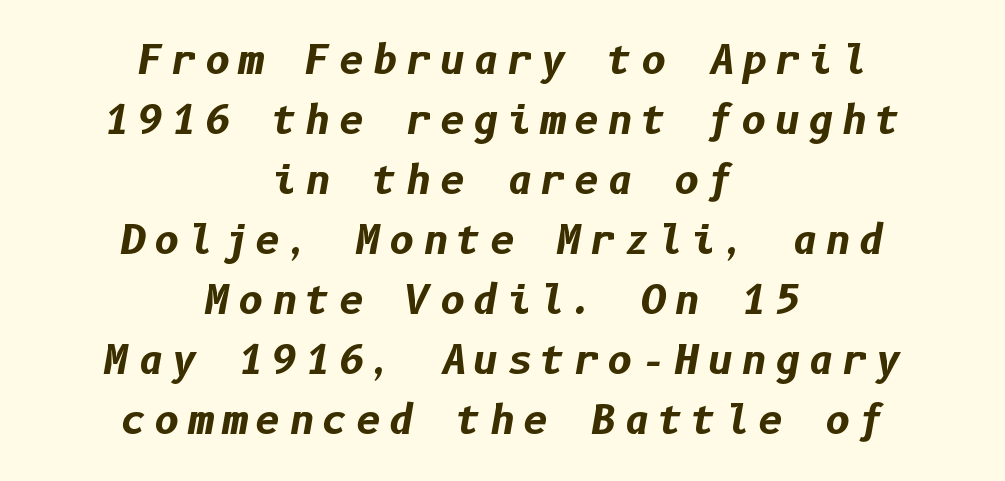
Q: Is the text bold? A: Yes.
Q: Is the text italic (slanted)? A: Yes, it leans right by about 10 degrees.
Q: Is the text underlined? A: No.
Q: How is the paragraph aligned? A: Centered.
Q: Is the spacing between letters normal or unusually wide? A: Unusually wide.
Q: Is the spacing between lines tight, normal or loose? A: Normal.
Q: Width (condensed, normal, or wide)? A: Normal.
Q: Stroke contrast? A: Low.
Q: x-height? A: Medium.
